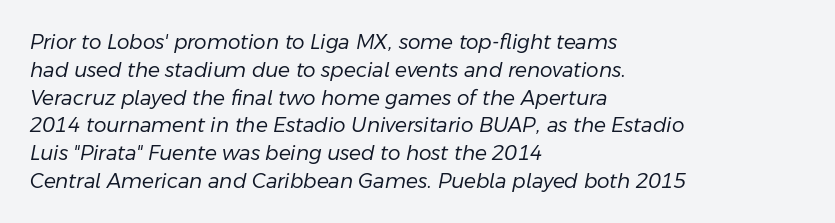
The image shows 20 px text type, italic (leaning right); set left-aligned, normal line spacing (1.39x), normal letter spacing, not underlined.
